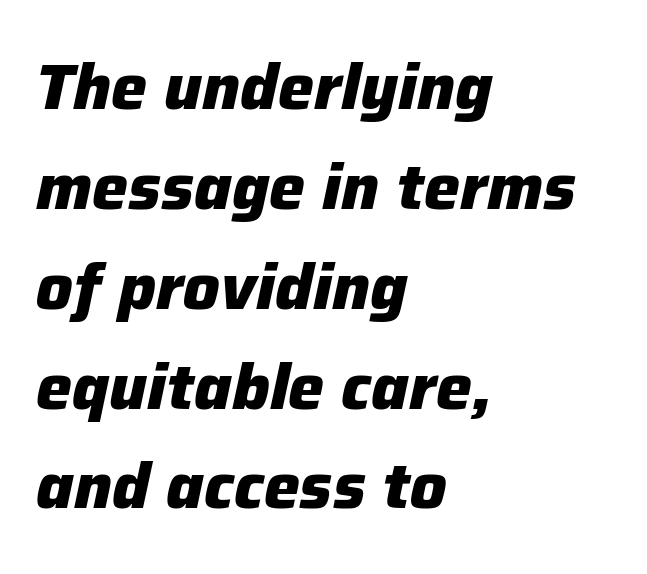
{"italic": "yes", "lean": "right", "slant_degrees": 12, "bold": "yes", "weight": "heavy", "width": "normal", "stroke_contrast": "low", "x_height": "medium", "monospaced": "no", "underline": "no", "align": "left", "line_spacing": "normal", "line_spacing_ratio": 1.56, "letter_spacing": "normal", "letter_spacing_em": 0.0, "glyph_px": 64}
